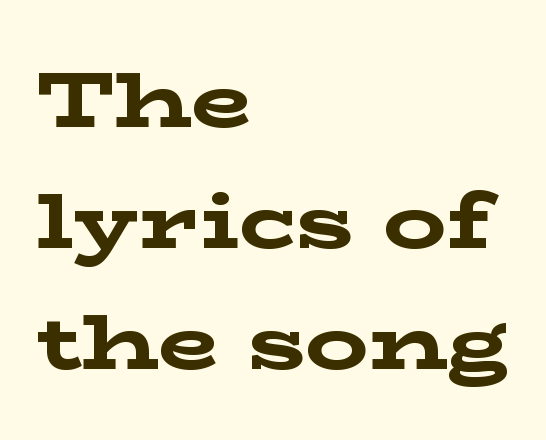
Short and long lines alike share a common starting point at left. What weight is shown? A full bold with thick strokes. The rendering uses natural spacing where letterforms have individual widths. How are the letters spaced? Ordinarily, with no added tracking. Decoration check: the copy has no underline.
